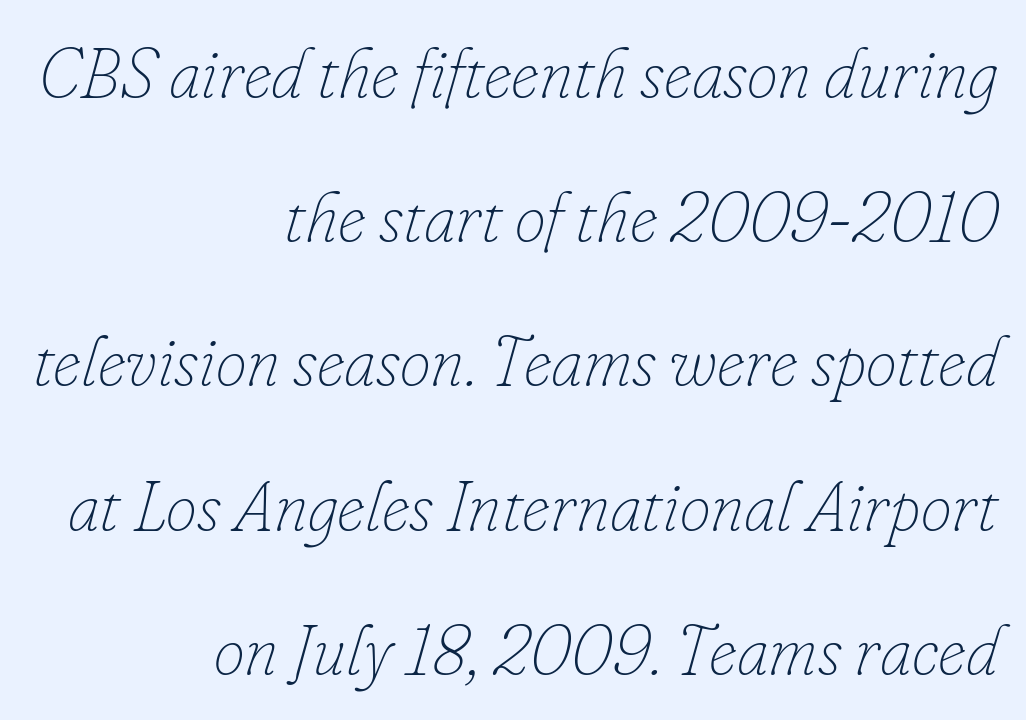
You could fit nearly another row in the gap between these rows. This rendering leaves character spacing at its baseline value. Is the stroke heavy? The answer is a plain regular-or-lighter. Decoration check: the copy has no underline.
